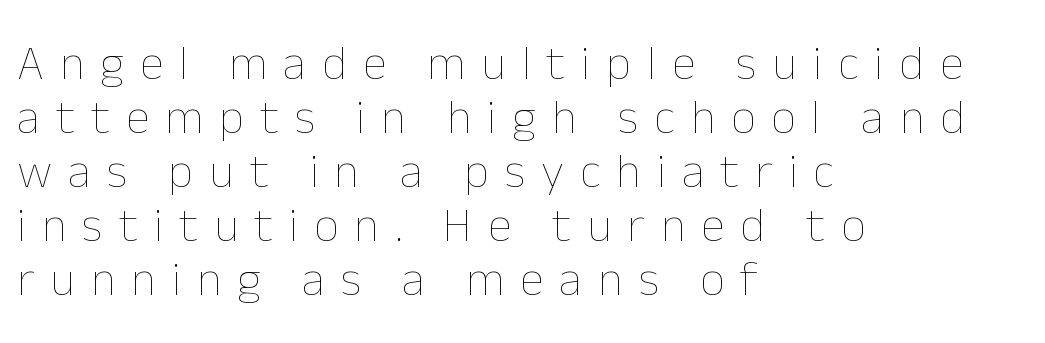
The axis of the letterforms is exactly vertical. The rendering inserts visible extra space after every character. Notice how the passage keeps a crisp vertical edge on the left only. The baseline area is clear.
